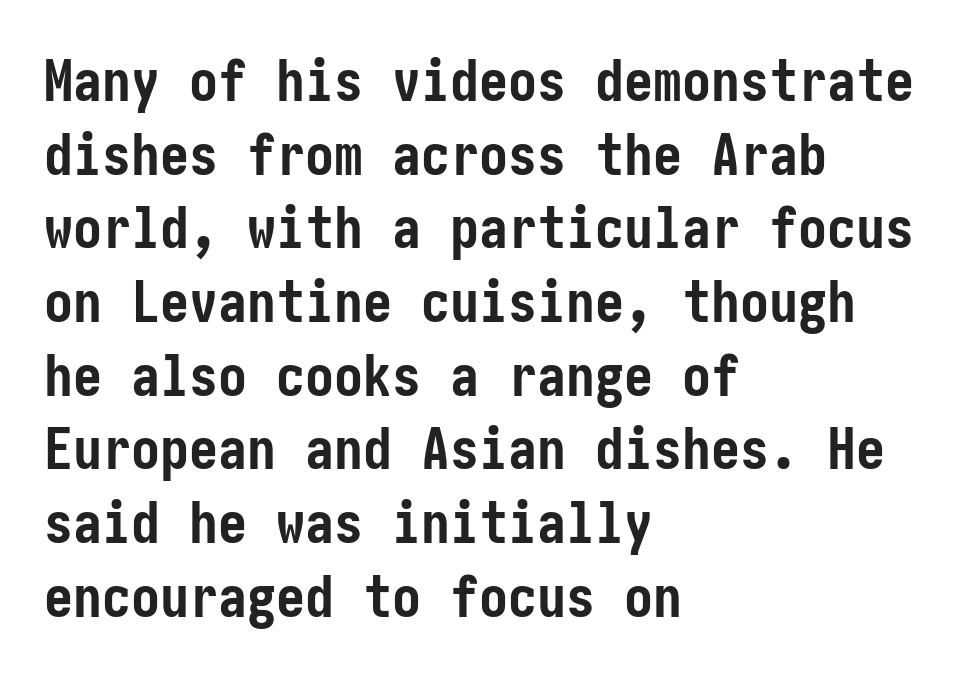
Q: Is the text bold? A: Yes.
Q: Is the text italic (slanted)? A: No, it is upright.
Q: Is the typeface a serif or a sans-serif typeface? A: Sans-serif.
Q: Is the text underlined? A: No.
Q: How is the paragraph aligned? A: Left-aligned.
Q: Is the spacing between letters normal or unusually wide? A: Normal.
Q: Is the spacing between lines tight, normal or loose? A: Normal.
Q: Width (condensed, normal, or wide)? A: Condensed.
Q: Stroke contrast? A: Low.
Q: x-height? A: Medium.
